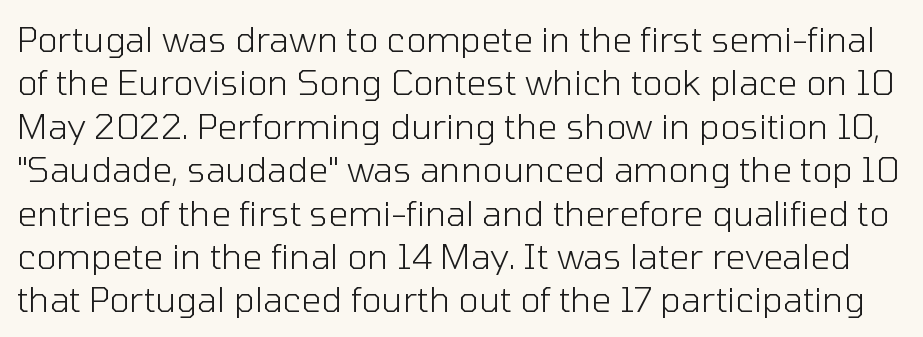
The type family on display is of the sans-serif kind. Each letter keeps its own natural width here, so spacing adapts to shape. A light-to-regular cut is what we see here. This rendering features lettering with no underline. The letters sit at their default tracking, neither squeezed nor spread.
